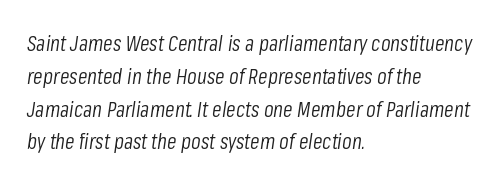
The image shows 22 px text type, italic (leaning right); set left-aligned, normal line spacing (1.49x), normal letter spacing, not underlined.
